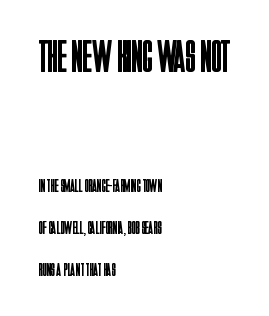
{"serif": "no", "italic": "no", "bold": "no", "weight": "regular", "width": "condensed", "stroke_contrast": "low", "x_height": "large", "monospaced": "no", "underline": "no", "align": "left", "line_spacing": "loose", "line_spacing_ratio": 2.32, "letter_spacing": "normal", "letter_spacing_em": 0.0, "larger_block": "first", "size_ratio": 2.5, "glyph_px": 45}
